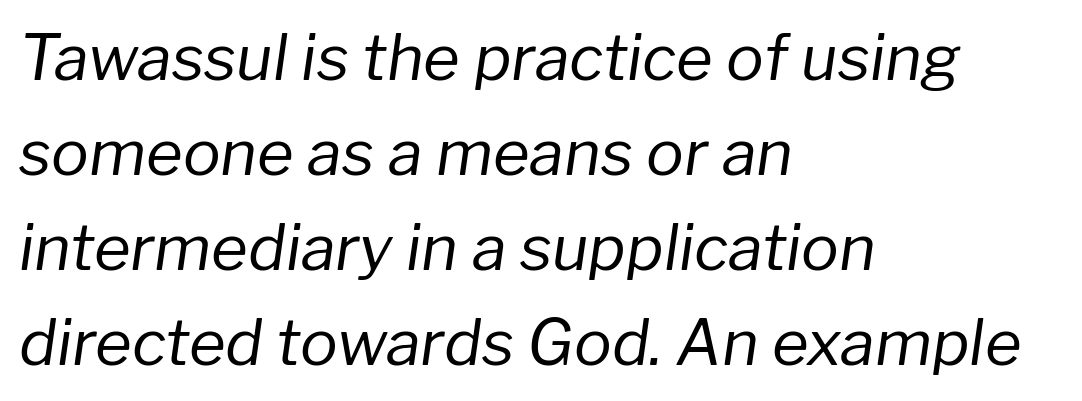
Q: Is the text bold? A: No.
Q: Is the text italic (slanted)? A: Yes, it leans right by about 8 degrees.
Q: Is the text underlined? A: No.
Q: How is the paragraph aligned? A: Left-aligned.
Q: Is the spacing between letters normal or unusually wide? A: Normal.
Q: Is the spacing between lines tight, normal or loose? A: Normal.
Q: Width (condensed, normal, or wide)? A: Normal.
Q: Stroke contrast? A: Low.
Q: x-height? A: Medium.
Q: Monospaced? A: No.
